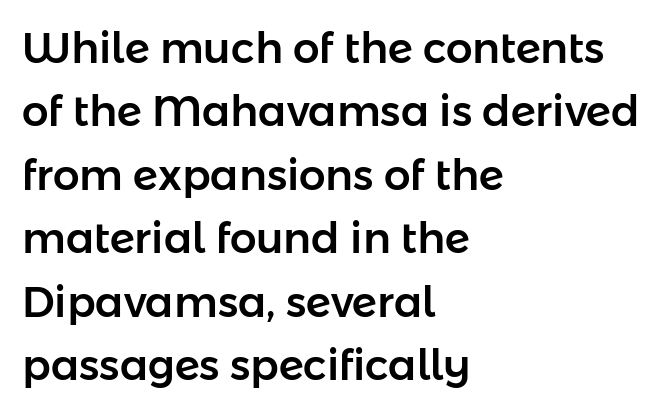
The rendering shows plain stroke endings on the letterforms — a sans-serif design. Whoever set this chose a conventional vertical rhythm. Character widths vary here, with narrow letters taking less room than wide ones. Each word holds together tightly as a unit, with standard inter-letter gaps. The lines are quadded left. Ascenders rise straight up at ninety degrees.
